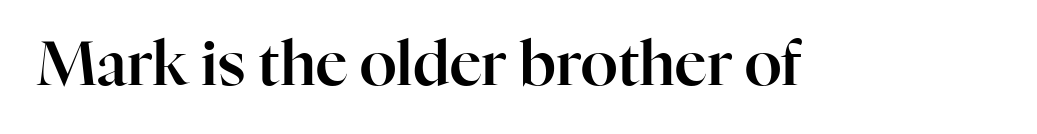
You could call the tracking neutral — neither tight nor loose. Little horizontal feet cap the strokes, marking this as serif type. Clear beneath every line of the passage. Is there any slant? The stems are plumb. Spacing verdict: proportional, widths tailored to each character.
